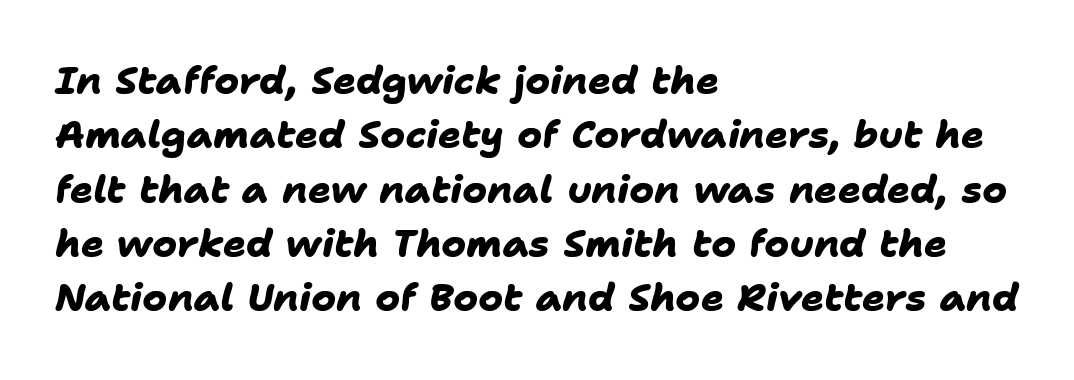
{"serif": "no", "bold": "yes", "weight": "heavy", "width": "normal", "stroke_contrast": "low", "x_height": "medium", "monospaced": "no", "underline": "no", "align": "left", "line_spacing": "normal", "line_spacing_ratio": 1.43, "letter_spacing": "normal", "letter_spacing_em": 0.0, "glyph_px": 38}
